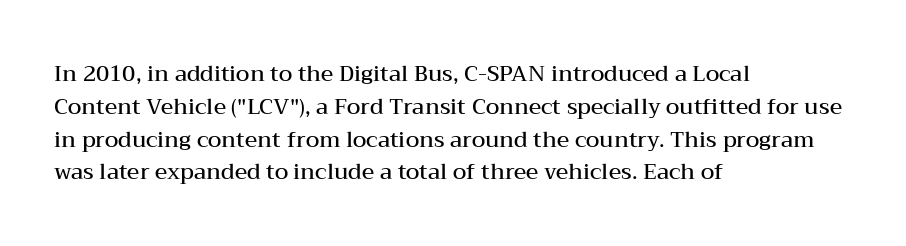
The image shows 22 px text type, upright; set left-aligned, normal line spacing (1.49x), normal letter spacing, not underlined.
